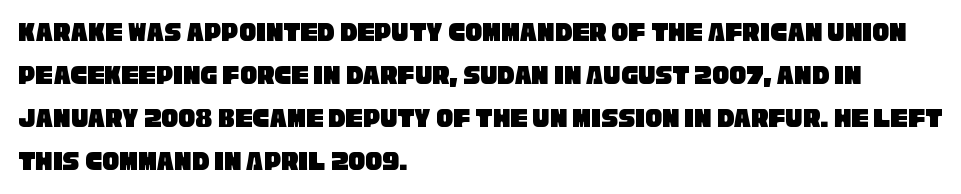
Regarding leading, the lines here are spaced in the standard way. Characters follow at the spacing the type designer built in. Notice how the passage keeps a crisp vertical edge on the left only. Underlining? Definitely not there. Spacing verdict: proportional, widths tailored to each character.
